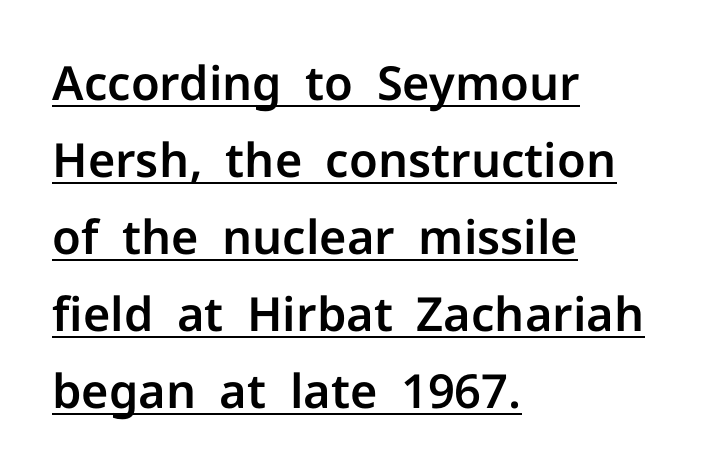
{"serif": "no", "italic": "no", "width": "normal", "stroke_contrast": "low", "x_height": "medium", "monospaced": "no", "underline": "yes", "align": "left", "line_spacing": "normal", "line_spacing_ratio": 1.64, "letter_spacing": "normal", "letter_spacing_em": 0.0, "glyph_px": 47}
